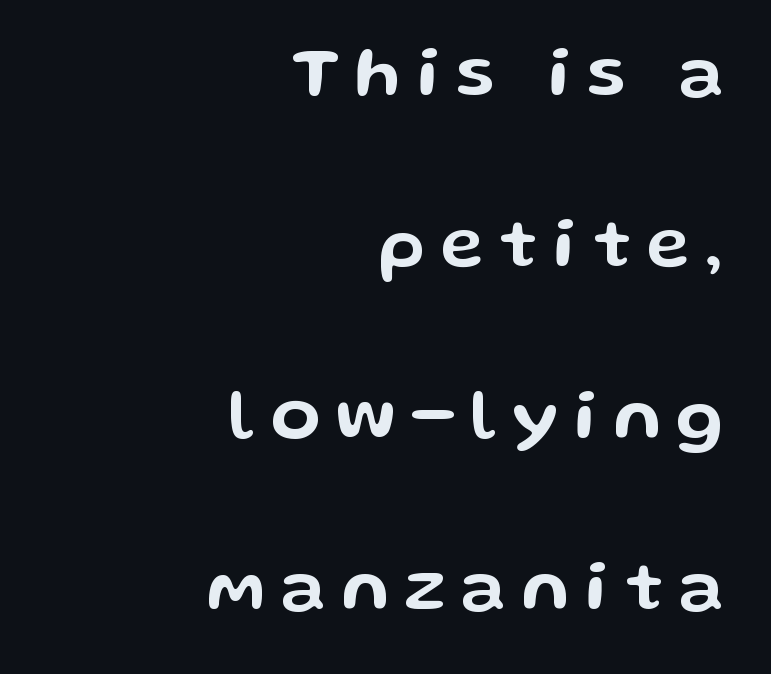
Q: Is the text italic (slanted)? A: No, it is upright.
Q: Is the typeface a serif or a sans-serif typeface? A: Sans-serif.
Q: Is the text underlined? A: No.
Q: How is the paragraph aligned? A: Right-aligned.
Q: Is the spacing between letters normal or unusually wide? A: Unusually wide.
Q: Is the spacing between lines tight, normal or loose? A: Loose.
Q: Width (condensed, normal, or wide)? A: Wide.
Q: Stroke contrast? A: Low.
Q: x-height? A: Medium.
Q: Monospaced? A: No.
